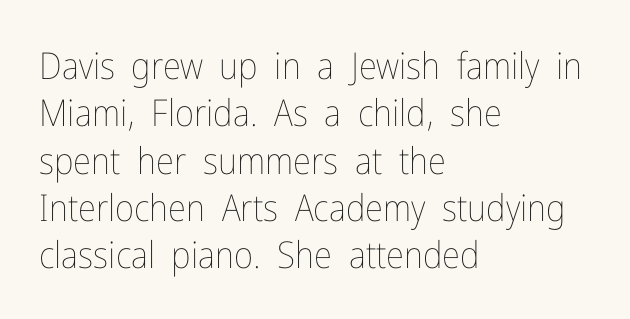
Q: Is the text bold? A: No.
Q: Is the text italic (slanted)? A: No, it is upright.
Q: Is the text underlined? A: No.
Q: How is the paragraph aligned? A: Left-aligned.
Q: Is the spacing between letters normal or unusually wide? A: Normal.
Q: Is the spacing between lines tight, normal or loose? A: Normal.
Q: Width (condensed, normal, or wide)? A: Condensed.
Q: Stroke contrast? A: Low.
Q: x-height? A: Medium.
Q: Monospaced? A: No.
